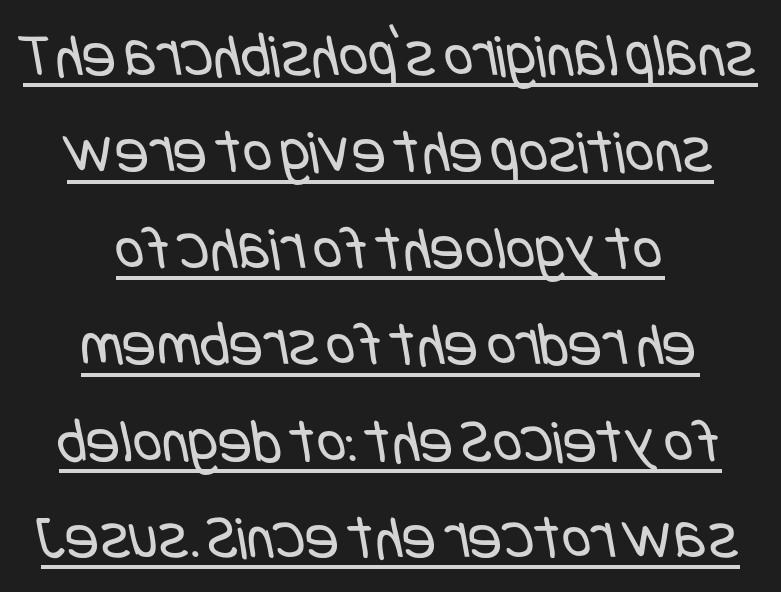
The strokes are not fattened; the text isn't bold. In terms of letterform style, serifs are entirely absent. Compared with typical body copy, the letter spacing here is the same. The rendering positions every line midway between the sides.
